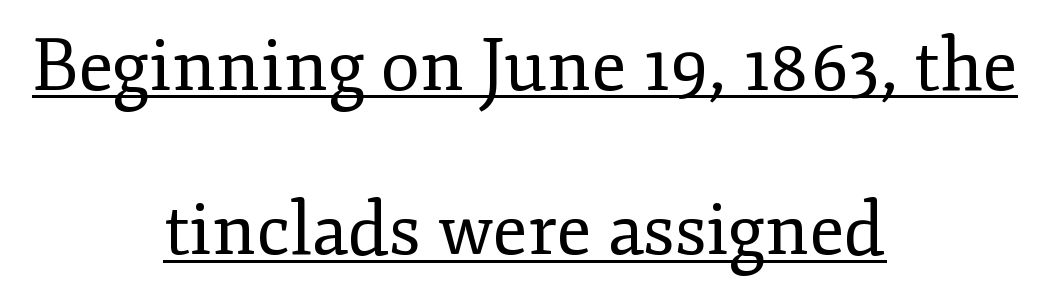
A roman cut, with each character standing at attention. The text block is weighted toward neither margin, spreading evenly from the middle. Quick note: interline space is abundant. You could not count columns in this text — the font is proportionally spaced. Think standard paragraph weight, or any step lighter than that.
